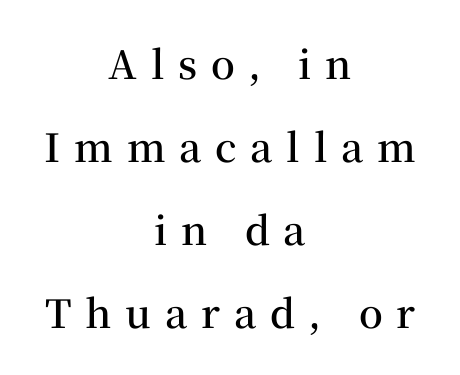
{"serif": "yes", "italic": "no", "bold": "semi", "weight": "semibold", "width": "normal", "stroke_contrast": "medium", "x_height": "medium", "monospaced": "no", "underline": "no", "align": "center", "line_spacing": "loose", "line_spacing_ratio": 2.13, "letter_spacing": "wide", "letter_spacing_em": 0.35, "glyph_px": 39}
